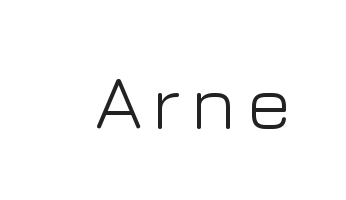
Look at the bottom of the vertical strokes: they stop flat, with no serifs. A bare baseline throughout the passage. Unlike italic type, these characters show no tilt at all. This sample has the flowing, uneven cadence of proportional lettering. Stems and bowls with no extra thickness — not bold.
